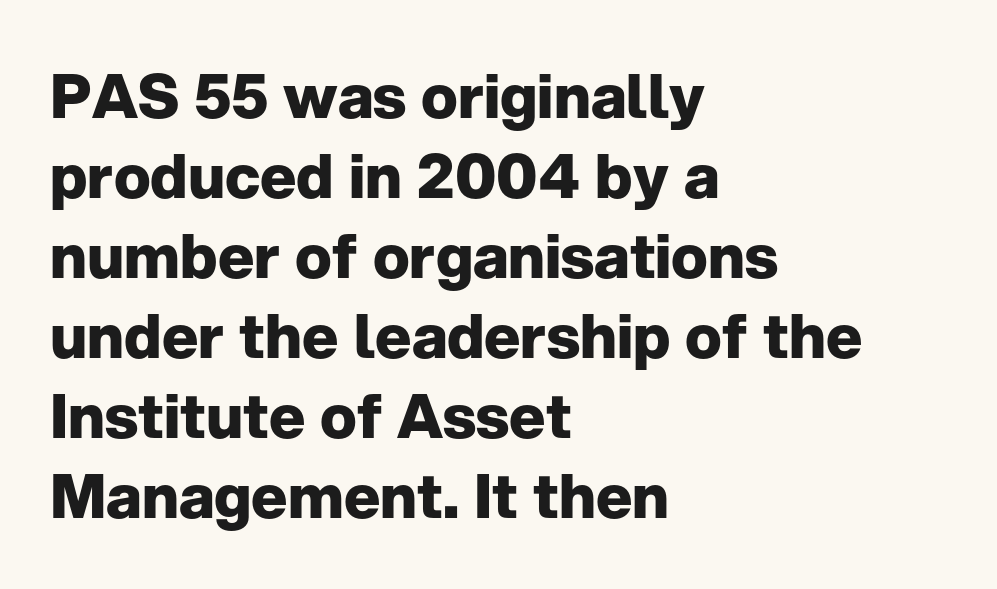
The vertical gap from one line to the next is medium. The characters look thick and weighty, a clear bold. The gaps between neighbouring characters are ordinary and unremarkable. Vertical strokes here are truly vertical. Spacing verdict: proportional, widths tailored to each character. The glyphs are unaccompanied by any horizontal stroke below them.
